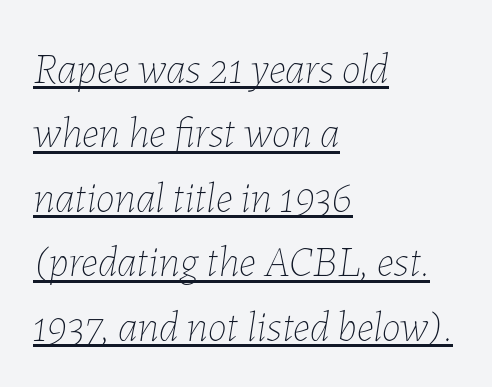
The image shows 43 px thin type, italic (leaning right); set left-aligned, normal line spacing (1.5x), normal letter spacing, underlined; low stroke contrast and a medium x-height.
